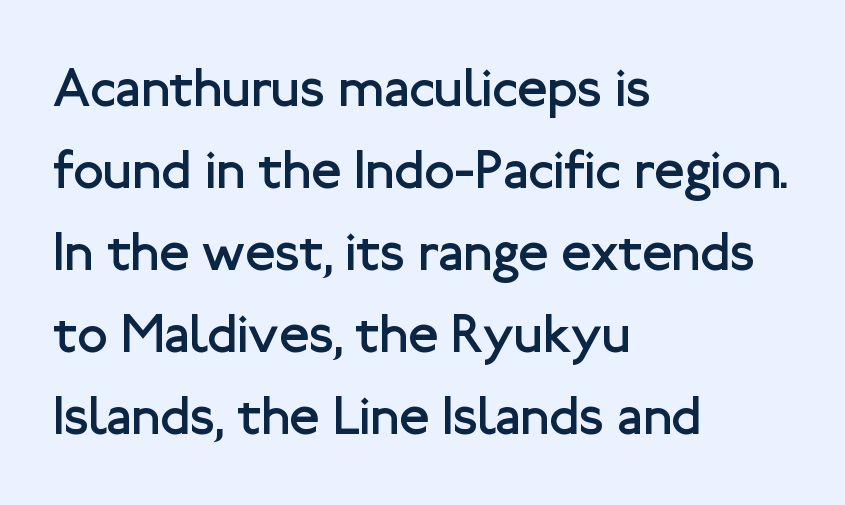
The image shows 55 px regular-weight sans-serif type, upright; set left-aligned, normal line spacing (1.49x), normal letter spacing, not underlined; low stroke contrast and a medium x-height.
